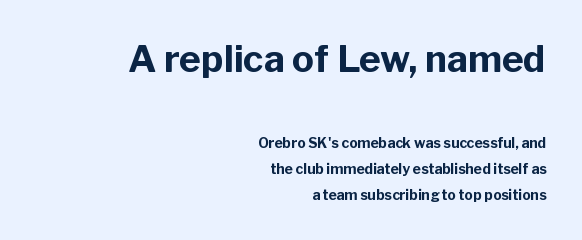
Q: Is the text bold? A: Yes.
Q: Is the text italic (slanted)? A: No, it is upright.
Q: Is the typeface a serif or a sans-serif typeface? A: Sans-serif.
Q: Is the text underlined? A: No.
Q: How is the paragraph aligned? A: Right-aligned.
Q: Is the spacing between letters normal or unusually wide? A: Normal.
Q: Which block of text is set in a larger size, the first (top) or the second (bottom)? A: The first (top) one.
Q: Width (condensed, normal, or wide)? A: Normal.
Q: Stroke contrast? A: Low.
Q: x-height? A: Medium.
Q: Monospaced? A: No.
